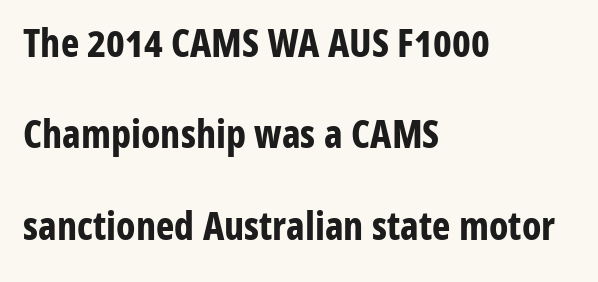
{"serif": "no", "italic": "no", "bold": "yes", "weight": "bold", "width": "condensed", "stroke_contrast": "low", "x_height": "medium", "monospaced": "no", "underline": "no", "align": "left", "line_spacing": "loose", "line_spacing_ratio": 2.34, "letter_spacing": "normal", "letter_spacing_em": 0.0, "glyph_px": 39}
